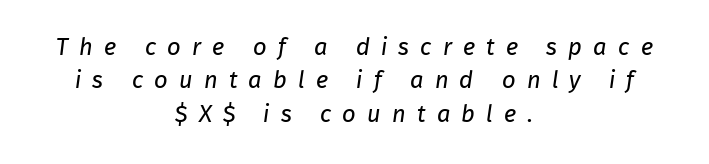
Q: Is the text bold? A: No.
Q: Is the text underlined? A: No.
Q: How is the paragraph aligned? A: Centered.
Q: Is the spacing between letters normal or unusually wide? A: Unusually wide.
Q: Is the spacing between lines tight, normal or loose? A: Normal.
